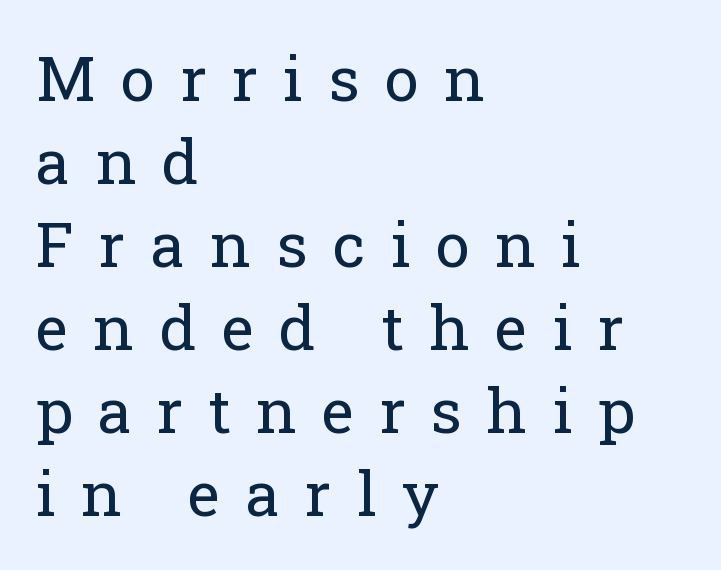
Letters rest on an invisible, unmarked baseline. The letters carry serifs — small finishing strokes at the ends of their stems. Do the letters lean? They stand straight. Looks like regular typesetting: each glyph gets only the width it needs. Vertical spacing — default. Substantial extra tracking has been applied to these lines.
